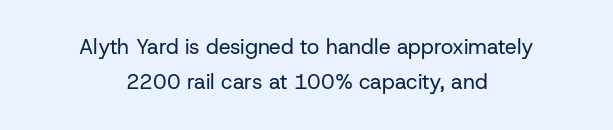
Bare-footed words on every line. Words appear dense and cohesive because spacing is normal. Stems here are at most as thick as an everyday book face. This sample uses an upright cut, with every glyph sitting square on the baseline.
